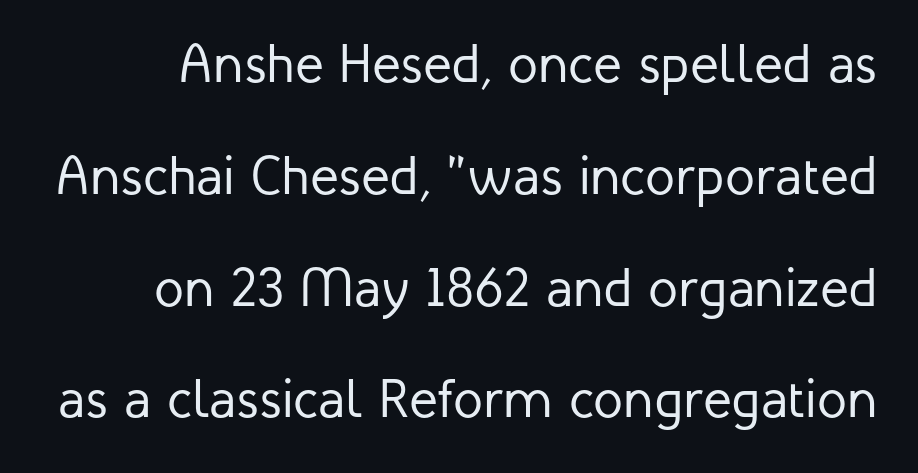
Note: no serifs on the glyphs. The zone under the glyphs is completely vacant. The passage shown has conventional tracking throughout. Every character sits straight up, as roman type does.
